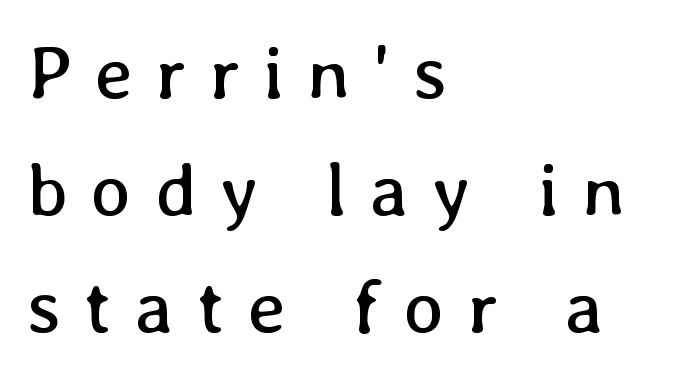
{"italic": "no", "bold": "no", "weight": "regular", "width": "normal", "stroke_contrast": "low", "x_height": "medium", "monospaced": "no", "underline": "no", "align": "left", "line_spacing": "normal", "line_spacing_ratio": 1.56, "letter_spacing": "wide", "letter_spacing_em": 0.31, "glyph_px": 75}
